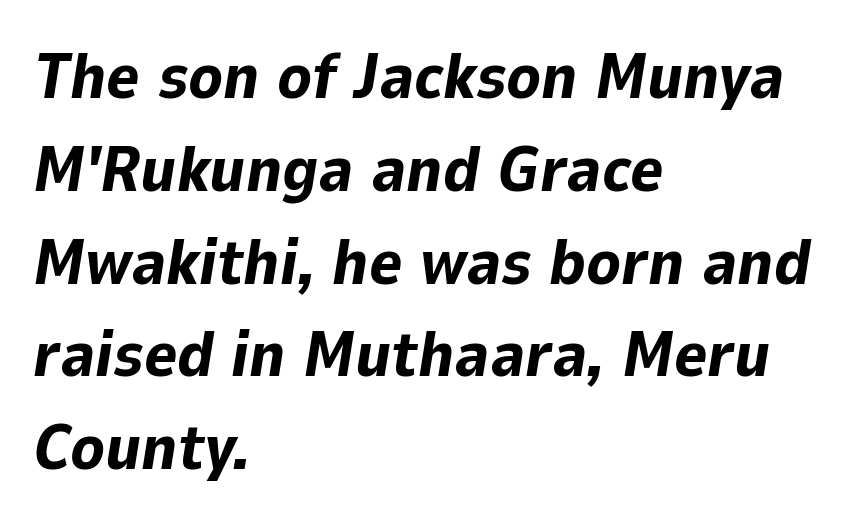
Letters rest on an invisible, unmarked baseline. The designer left line spacing at the default. Emphasis by weight is at full strength: bold. The letters are slanted; this is an italic face. What stands out about the letter spacing? Nothing — it is the standard amount.
